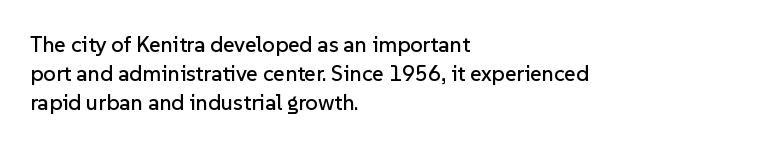
{"italic": "no", "underline": "no", "align": "left", "line_spacing": "normal", "line_spacing_ratio": 1.32, "letter_spacing": "normal", "letter_spacing_em": 0.0, "glyph_px": 22}
